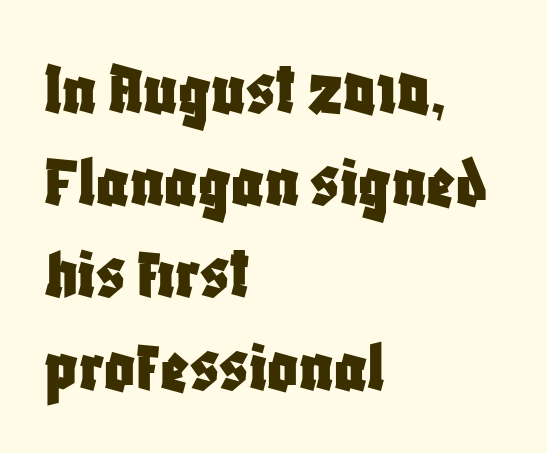
{"serif": "no", "italic": "no", "width": "condensed", "stroke_contrast": "low", "x_height": "large", "monospaced": "no", "underline": "no", "align": "left", "line_spacing_ratio": 1.23, "letter_spacing": "normal", "letter_spacing_em": 0.0, "glyph_px": 75}
